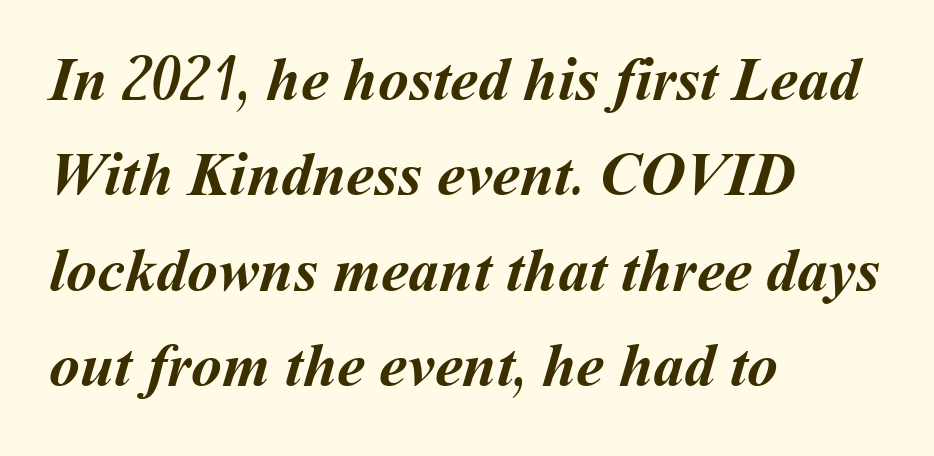
{"bold": "yes", "weight": "semibold", "width": "normal", "stroke_contrast": "medium", "x_height": "medium", "monospaced": "no", "underline": "no", "align": "left", "line_spacing": "normal", "line_spacing_ratio": 1.54, "letter_spacing": "normal", "letter_spacing_em": 0.0, "glyph_px": 62}
